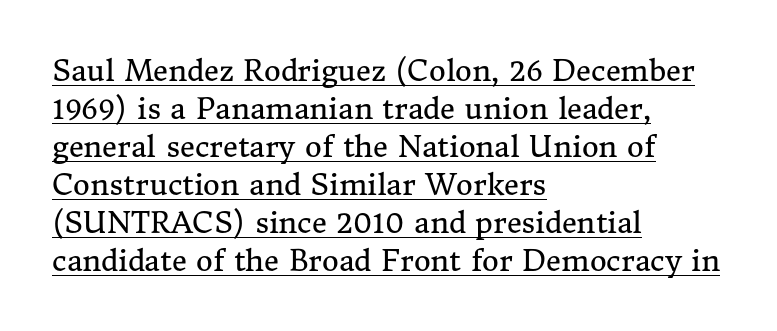
{"serif": "yes", "italic": "no", "bold": "no", "weight": "regular", "width": "normal", "stroke_contrast": "medium", "x_height": "medium", "monospaced": "no", "underline": "yes", "align": "left", "line_spacing": "normal", "line_spacing_ratio": 1.31, "letter_spacing": "normal", "letter_spacing_em": 0.0, "glyph_px": 29}
